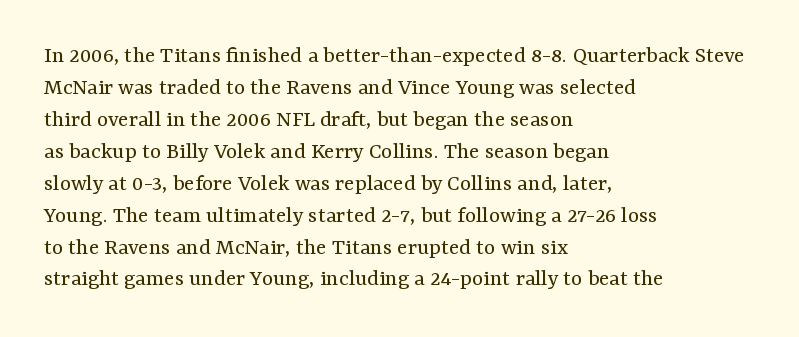
Q: Is the text bold? A: No.
Q: Is the text italic (slanted)? A: No, it is upright.
Q: Is the text underlined? A: No.
Q: How is the paragraph aligned? A: Left-aligned.
Q: Is the spacing between letters normal or unusually wide? A: Normal.
Q: Is the spacing between lines tight, normal or loose? A: Normal.
